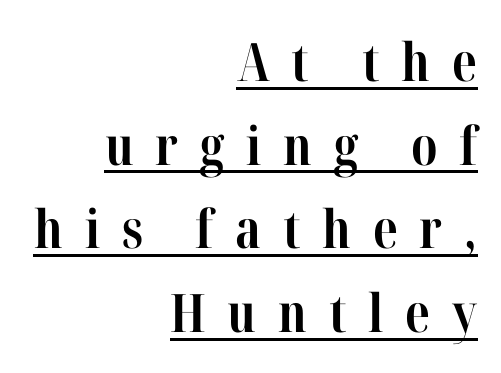
{"serif": "yes", "italic": "no", "bold": "yes", "weight": "bold", "width": "condensed", "stroke_contrast": "high", "x_height": "medium", "monospaced": "no", "underline": "yes", "align": "right", "line_spacing": "normal", "line_spacing_ratio": 1.58, "letter_spacing": "wide", "letter_spacing_em": 0.41, "glyph_px": 53}
